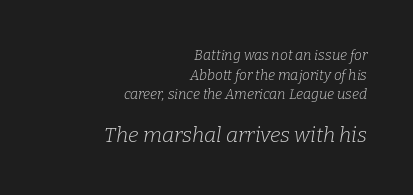
Q: Is the text bold? A: No.
Q: Is the text italic (slanted)? A: Yes, it leans right by about 9 degrees.
Q: Is the text underlined? A: No.
Q: How is the paragraph aligned? A: Right-aligned.
Q: Is the spacing between letters normal or unusually wide? A: Normal.
Q: Is the spacing between lines tight, normal or loose? A: Normal.
Q: Which block of text is set in a larger size, the first (top) or the second (bottom)? A: The second (bottom) one.
